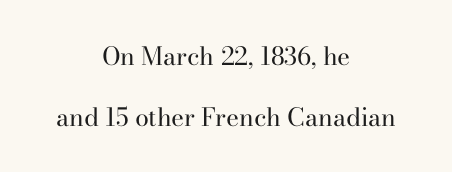
Q: Is the text bold? A: No.
Q: Is the text italic (slanted)? A: No, it is upright.
Q: Is the text underlined? A: No.
Q: How is the paragraph aligned? A: Centered.
Q: Is the spacing between letters normal or unusually wide? A: Normal.
Q: Is the spacing between lines tight, normal or loose? A: Loose.
